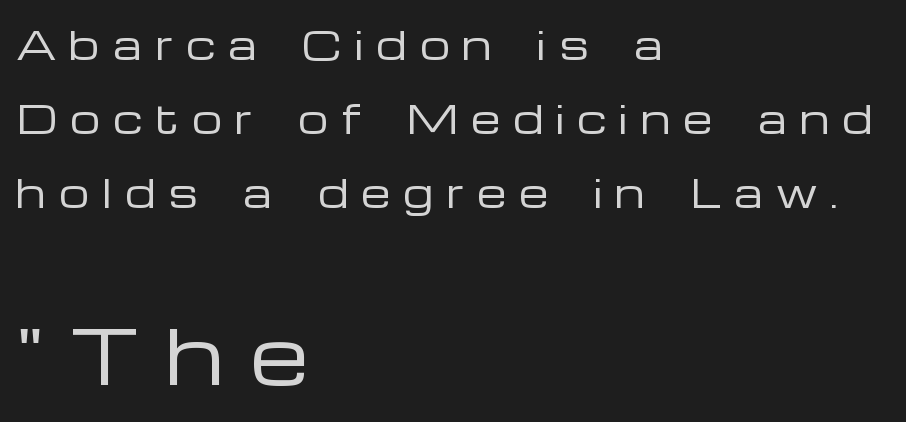
The image shows 75 px regular-weight, wide sans-serif type, upright; set left-aligned, loose line spacing (1.95x), unusually wide letter spacing (+0.34 em), not underlined; the second (bottom) block is 1.97x larger; low stroke contrast and a medium x-height.
